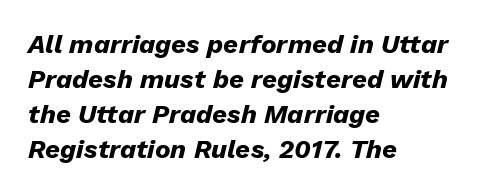
Q: Is the text bold? A: Yes.
Q: Is the text italic (slanted)? A: Yes, it leans right by about 13 degrees.
Q: Is the text underlined? A: No.
Q: How is the paragraph aligned? A: Left-aligned.
Q: Is the spacing between letters normal or unusually wide? A: Normal.
Q: Is the spacing between lines tight, normal or loose? A: Normal.
